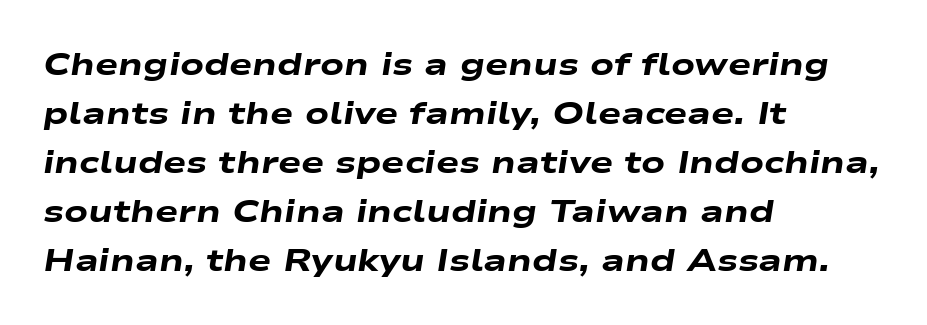
Q: Is the text bold? A: Yes.
Q: Is the text italic (slanted)? A: Yes, it leans right by about 9 degrees.
Q: Is the text underlined? A: No.
Q: How is the paragraph aligned? A: Left-aligned.
Q: Is the spacing between letters normal or unusually wide? A: Normal.
Q: Is the spacing between lines tight, normal or loose? A: Normal.
Q: Width (condensed, normal, or wide)? A: Wide.
Q: Stroke contrast? A: Low.
Q: x-height? A: Medium.
Q: Monospaced? A: No.
